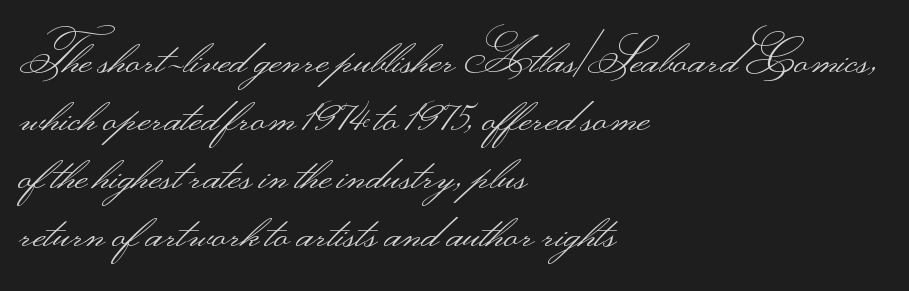
Q: Is the text bold? A: No.
Q: Is the text italic (slanted)? A: Yes.
Q: Is the typeface a serif or a sans-serif typeface? A: Sans-serif.
Q: Is the text underlined? A: No.
Q: How is the paragraph aligned? A: Left-aligned.
Q: Is the spacing between letters normal or unusually wide? A: Normal.
Q: Width (condensed, normal, or wide)? A: Wide.
Q: Stroke contrast? A: Medium.
Q: Monospaced? A: No.
